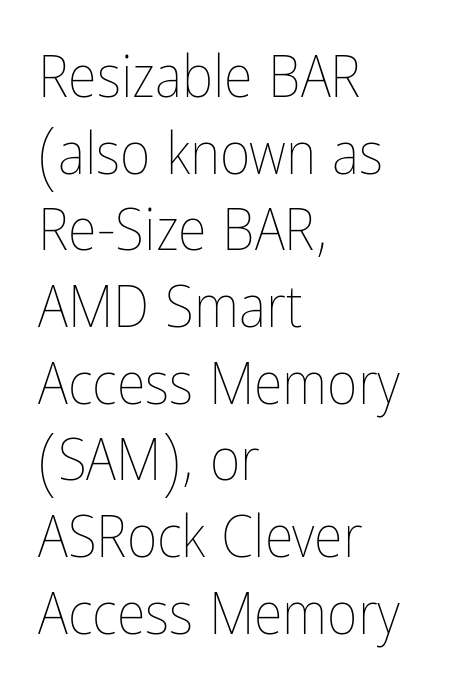
The image shows 59 px thin, condensed type, upright; set left-aligned, normal line spacing (1.3x), normal letter spacing, not underlined; low stroke contrast and a medium x-height.
